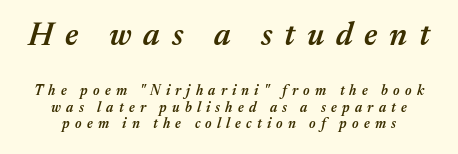
{"italic": "yes", "lean": "right", "slant_degrees": 17, "bold": "semi", "weight": "semibold", "width": "normal", "stroke_contrast": "medium", "x_height": "medium", "monospaced": "no", "underline": "no", "line_spacing_ratio": 1.18, "letter_spacing": "wide", "letter_spacing_em": 0.37, "larger_block": "first", "size_ratio": 2.29, "glyph_px": 32}
